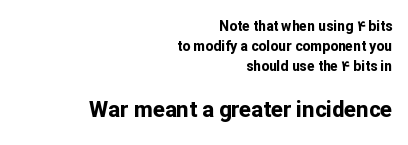
{"italic": "no", "bold": "yes", "underline": "no", "align": "right", "line_spacing": "normal", "line_spacing_ratio": 1.43, "letter_spacing": "normal", "letter_spacing_em": 0.0, "larger_block": "second", "size_ratio": 1.57, "glyph_px": 22}
